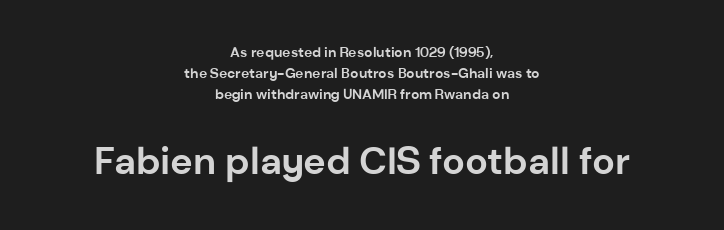
The image shows 38 px bold sans-serif type, upright; set centered, normal line spacing (1.5x), normal letter spacing, not underlined; the second (bottom) block is 2.71x larger; low stroke contrast and a medium x-height.
